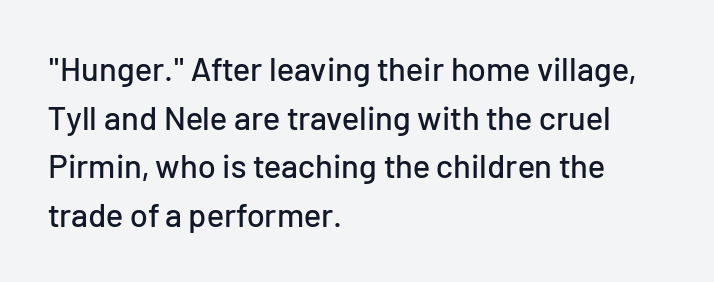
The image shows 33 px sans-serif type, upright; set left-aligned, normal line spacing (1.47x), normal letter spacing, not underlined; low stroke contrast and a medium x-height.
